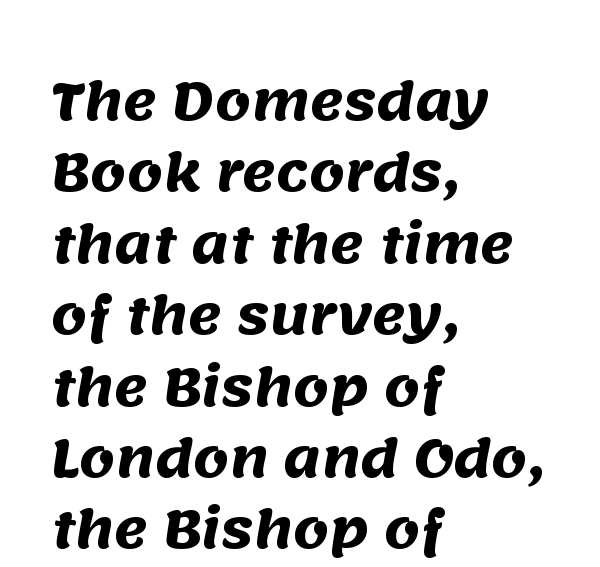
The image shows 51 px heavy sans-serif type; set left-aligned, normal line spacing (1.4x), normal letter spacing, not underlined; medium stroke contrast and a large x-height.
